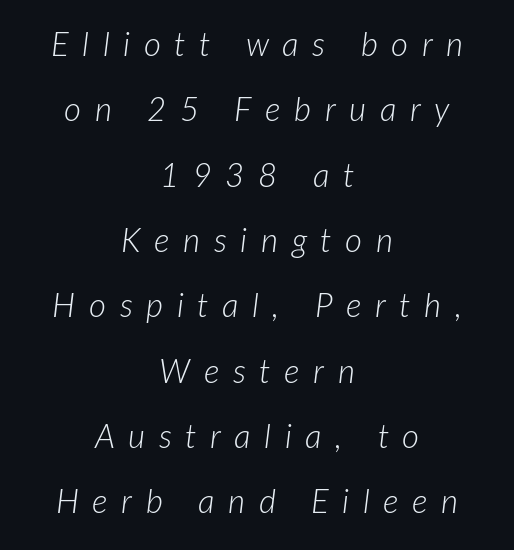
The image shows 33 px light type, italic (leaning right); set centered, loose line spacing (1.98x), unusually wide letter spacing (+0.41 em), not underlined; low stroke contrast and a medium x-height.
